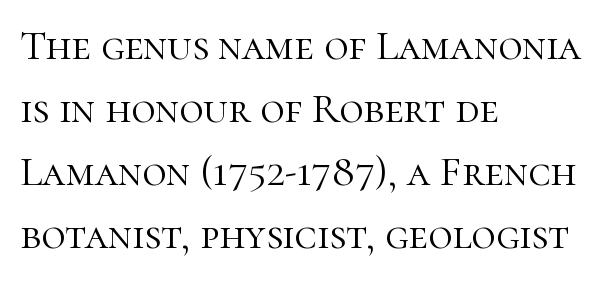
{"serif": "yes", "italic": "no", "bold": "no", "weight": "light", "width": "normal", "stroke_contrast": "high", "x_height": "medium", "monospaced": "no", "underline": "no", "align": "left", "line_spacing": "normal", "line_spacing_ratio": 1.5, "letter_spacing": "normal", "letter_spacing_em": 0.0, "glyph_px": 42}
